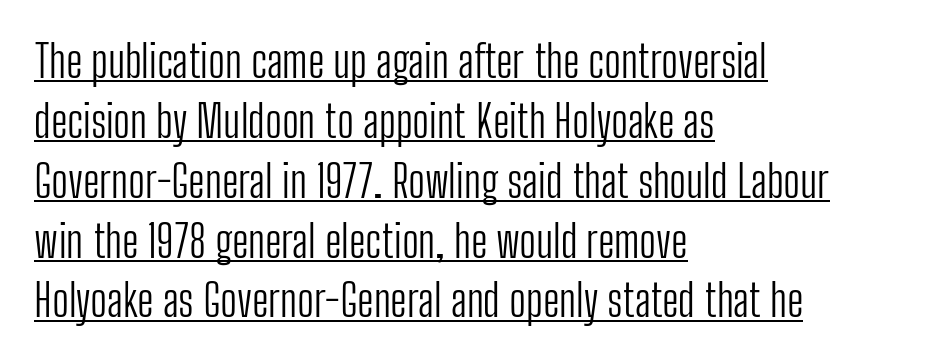
{"serif": "no", "italic": "no", "bold": "no", "weight": "light", "width": "condensed", "stroke_contrast": "low", "x_height": "medium", "monospaced": "no", "underline": "yes", "align": "left", "line_spacing": "normal", "line_spacing_ratio": 1.36, "letter_spacing": "normal", "letter_spacing_em": 0.0, "glyph_px": 44}
